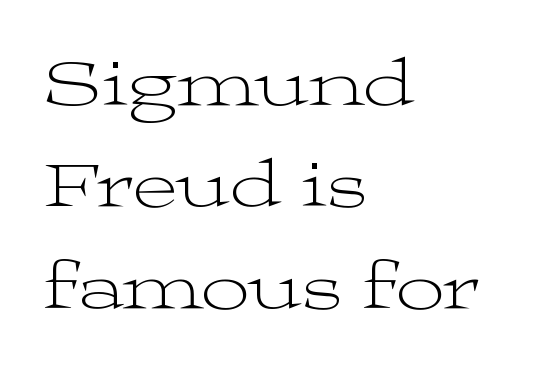
Whoever set this chose a conventional vertical rhythm. This rendering features lettering with no underline. The glyphs in this specimen are seriffed. The rendering uses natural spacing where letterforms have individual widths. You can tell it's not italic because the verticals are truly vertical.
